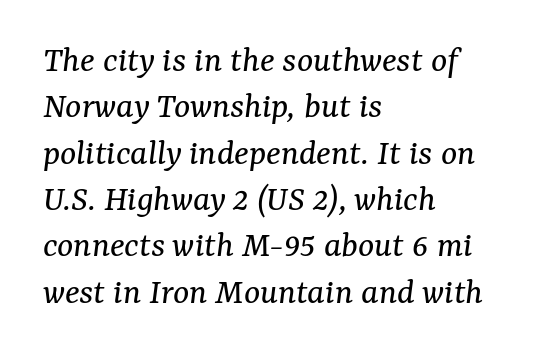
The image shows 38 px regular-weight serif type, italic (leaning right); set left-aligned, line spacing 1.22x, normal letter spacing, not underlined; medium stroke contrast and a medium x-height.
